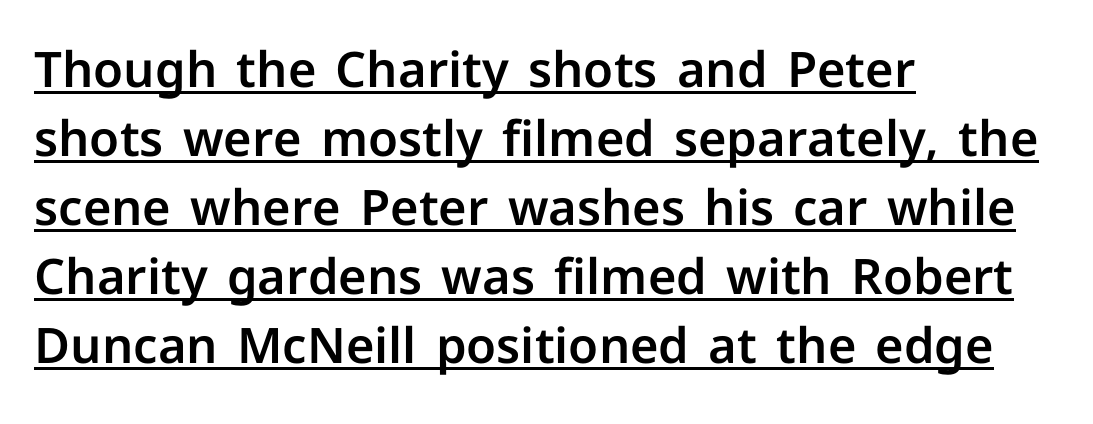
Q: Is the text italic (slanted)? A: No, it is upright.
Q: Is the typeface a serif or a sans-serif typeface? A: Sans-serif.
Q: Is the text underlined? A: Yes.
Q: How is the paragraph aligned? A: Left-aligned.
Q: Is the spacing between letters normal or unusually wide? A: Normal.
Q: Is the spacing between lines tight, normal or loose? A: Normal.
Q: Width (condensed, normal, or wide)? A: Normal.
Q: Stroke contrast? A: Low.
Q: x-height? A: Medium.
Q: Monospaced? A: No.
